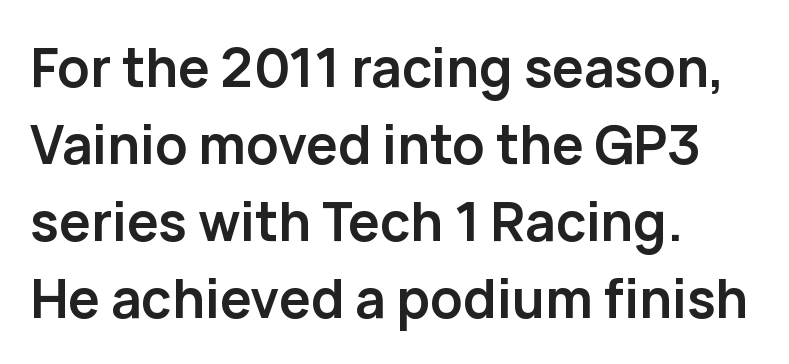
In terms of leading, this rendering sits right in the middle. This is roman type, the default non-slanted kind. The rag falls on the right side of this text block. Caption: standard tracking, unaltered. Serif or sans? Sans — the stroke terminals are bare. Proportional: the letters do not fall into vertical columns.
